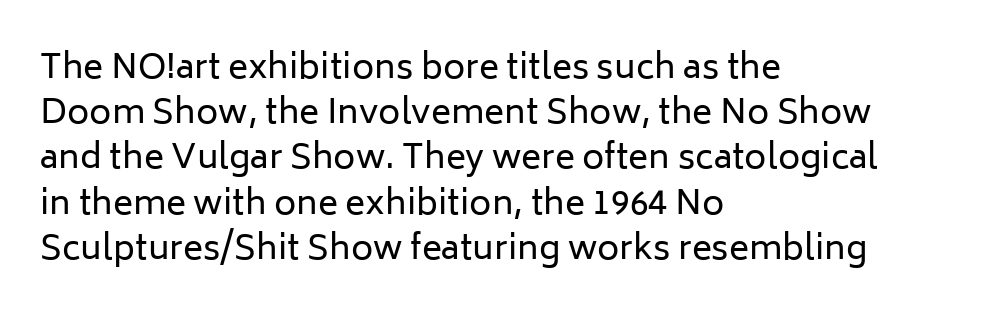
{"serif": "no", "italic": "no", "bold": "no", "weight": "regular", "width": "normal", "stroke_contrast": "low", "x_height": "medium", "monospaced": "no", "underline": "no", "align": "left", "line_spacing": "normal", "line_spacing_ratio": 1.33, "letter_spacing": "normal", "letter_spacing_em": 0.0, "glyph_px": 34}
